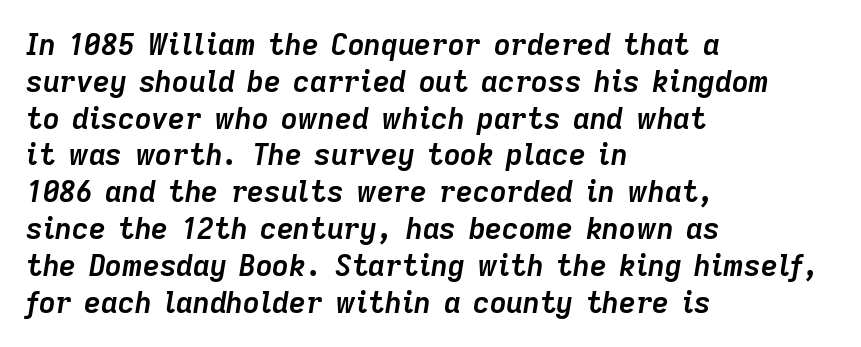
The image shows 29 px semibold type, italic (leaning right); set left-aligned, normal line spacing (1.27x), normal letter spacing, not underlined; low stroke contrast and a medium x-height.
